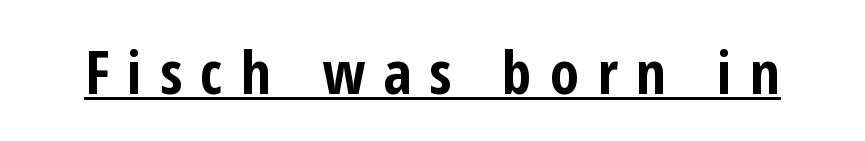
The image shows 60 px bold, condensed sans-serif type, upright; set unusually wide letter spacing (+0.3 em), underlined; low stroke contrast and a medium x-height.
